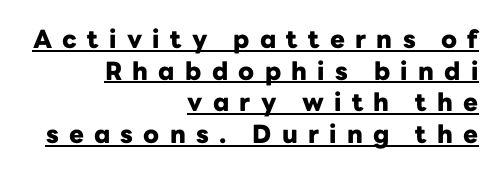
{"italic": "no", "bold": "yes", "underline": "yes", "align": "right", "line_spacing": "normal", "line_spacing_ratio": 1.27, "letter_spacing": "wide", "letter_spacing_em": 0.41, "glyph_px": 25}
